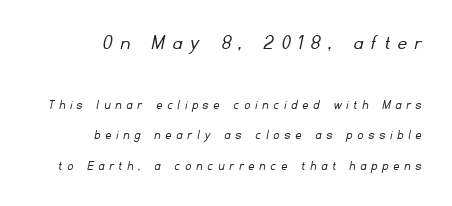
The letterforms sit at book weight or below. Scale decreases going downward across the two blocks. These lines have a slow, spaced-out rhythm from letter to letter. Only glyphs here, with clear space below each row. If you drew a ruler down the right edge, every line would touch it.
